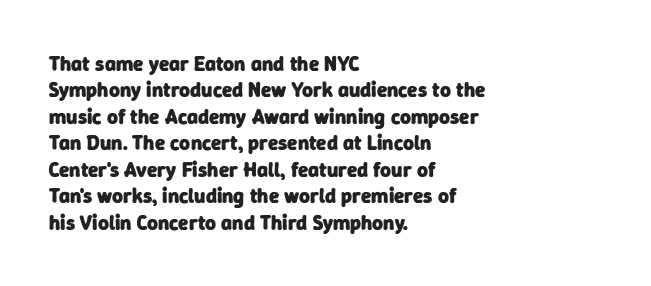
{"bold": "yes", "underline": "no", "align": "left", "line_spacing": "normal", "line_spacing_ratio": 1.26, "letter_spacing": "normal", "letter_spacing_em": 0.0, "glyph_px": 21}
